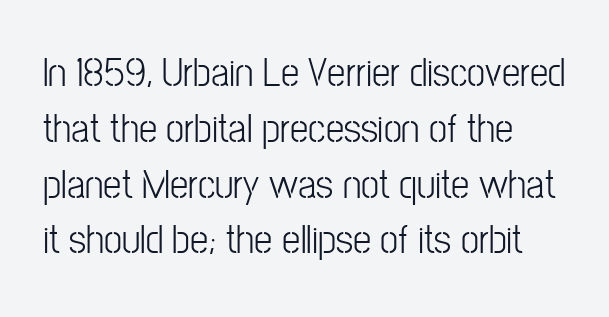
{"serif": "no", "italic": "no", "width": "condensed", "stroke_contrast": "low", "x_height": "medium", "monospaced": "no", "underline": "no", "align": "left", "line_spacing": "normal", "line_spacing_ratio": 1.36, "letter_spacing": "normal", "letter_spacing_em": 0.0, "glyph_px": 41}
